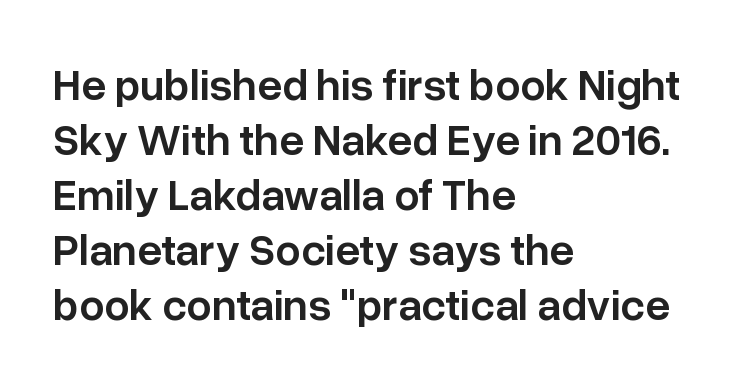
Q: Is the text bold? A: Semi-bold.
Q: Is the text italic (slanted)? A: No, it is upright.
Q: Is the typeface a serif or a sans-serif typeface? A: Sans-serif.
Q: Is the text underlined? A: No.
Q: How is the paragraph aligned? A: Left-aligned.
Q: Is the spacing between letters normal or unusually wide? A: Normal.
Q: Is the spacing between lines tight, normal or loose? A: Normal.
Q: Width (condensed, normal, or wide)? A: Normal.
Q: Stroke contrast? A: Low.
Q: x-height? A: Medium.
Q: Monospaced? A: No.
